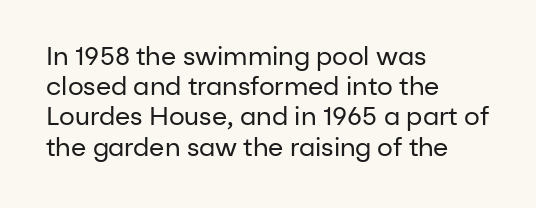
In terms of posture, this sample is upright. The rendering keeps characters at their native spacing. Caption: face not bold, strokes unweighted. The string is rendered with underlining switched off. Horizontal alignment here is leftward, the default for most running prose.
